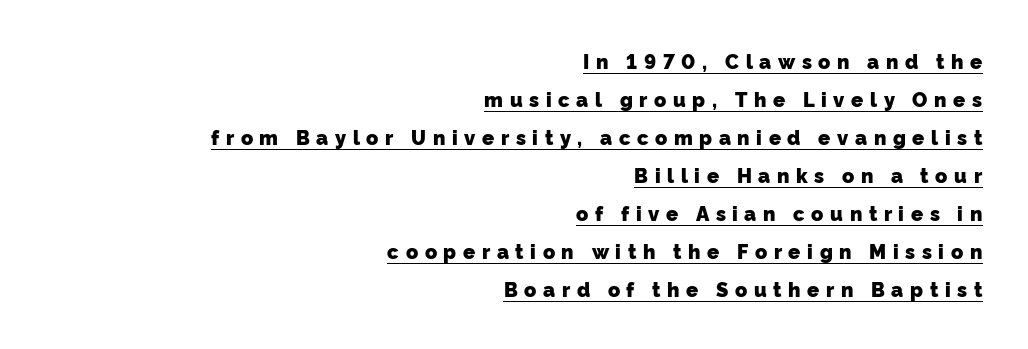
{"bold": "yes", "underline": "yes", "align": "right", "line_spacing": "loose", "line_spacing_ratio": 1.9, "letter_spacing": "wide", "letter_spacing_em": 0.33, "glyph_px": 20}
